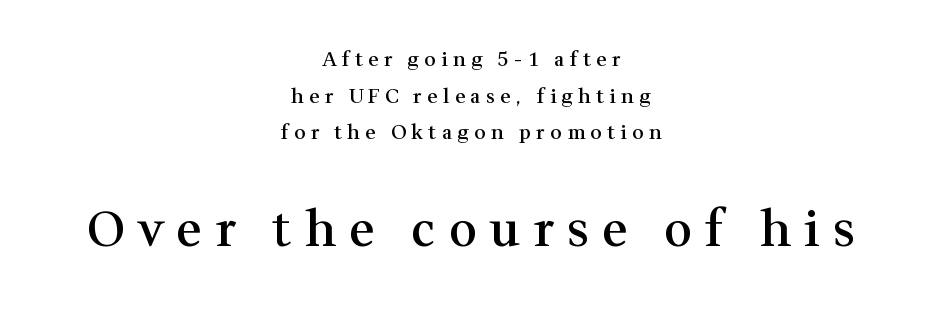
Ordinary non-slanted type is in use. You can tell from the footed stems that serif type was used. A typesetter would call this heavily tracked-out type. Each letter keeps its own natural width here, so spacing adapts to shape. Leftover space on each line is divided equally before and after the words. Top chunk: small. Bottom chunk: large.
